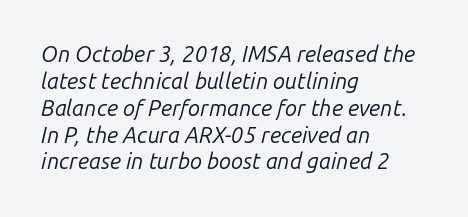
The image shows 22 px text type, italic (leaning right); set left-aligned, line spacing 1.22x, normal letter spacing, not underlined.
